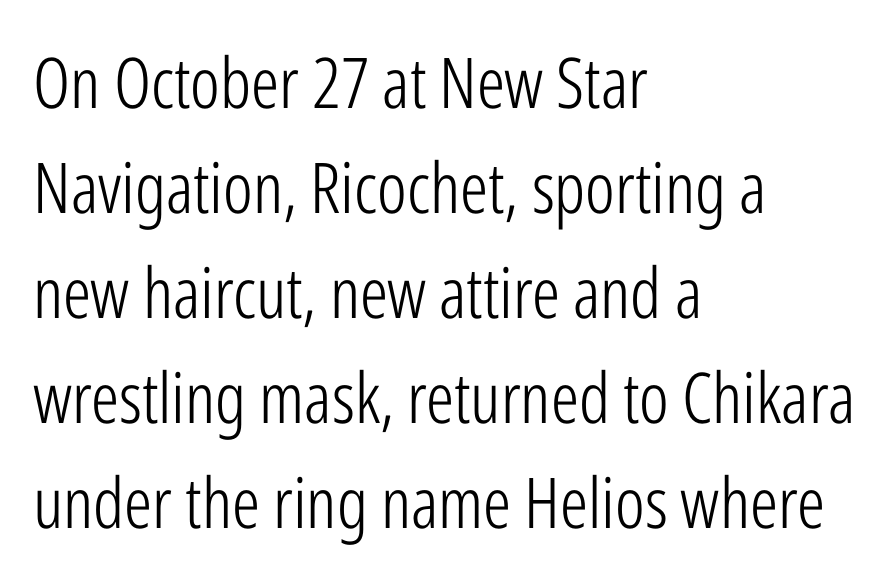
Q: Is the text bold? A: No.
Q: Is the text italic (slanted)? A: No, it is upright.
Q: Is the typeface a serif or a sans-serif typeface? A: Sans-serif.
Q: Is the text underlined? A: No.
Q: How is the paragraph aligned? A: Left-aligned.
Q: Is the spacing between letters normal or unusually wide? A: Normal.
Q: Is the spacing between lines tight, normal or loose? A: Normal.
Q: Width (condensed, normal, or wide)? A: Condensed.
Q: Stroke contrast? A: Low.
Q: x-height? A: Medium.
Q: Monospaced? A: No.
